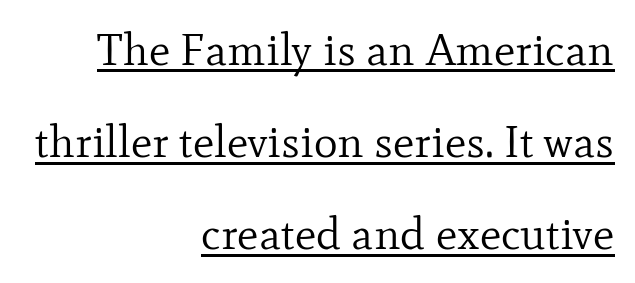
Characters remain perfectly vertical along every line. Check where the strokes stop: tiny serifs finish them off. The passage shown is typed in a proportional face where columns would drift. Stroke thickness stays within the range of a standard reading face or lighter. Widely set lines give the paragraph a tall, airy silhouette.
